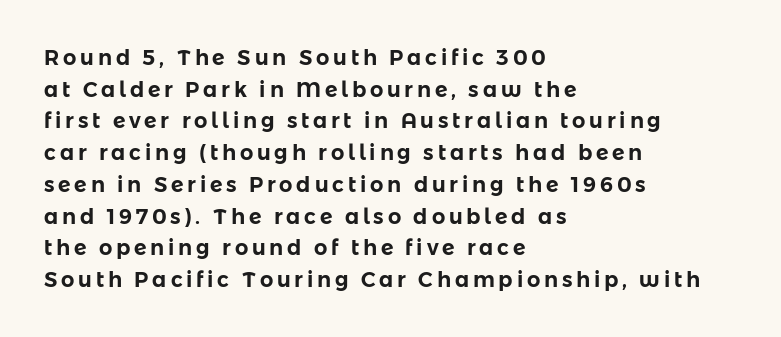
{"italic": "no", "underline": "no", "align": "left", "line_spacing": "normal", "line_spacing_ratio": 1.51, "glyph_px": 21}
